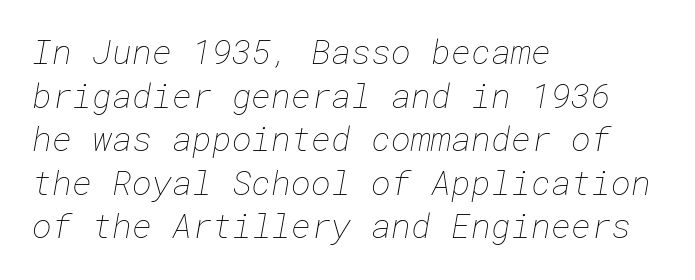
{"bold": "no", "weight": "thin", "width": "normal", "stroke_contrast": "low", "x_height": "medium", "underline": "no", "align": "left", "line_spacing": "normal", "line_spacing_ratio": 1.28, "letter_spacing": "normal", "letter_spacing_em": 0.0, "glyph_px": 34}
